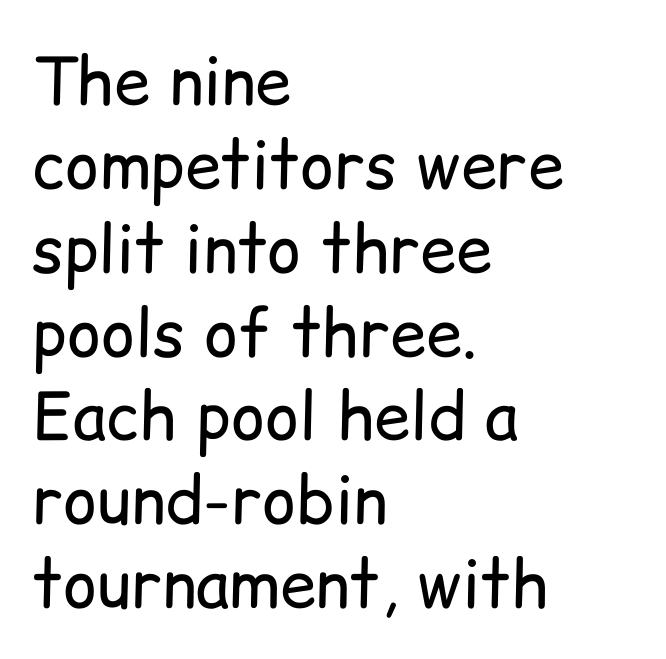
{"serif": "no", "italic": "no", "bold": "no", "weight": "regular", "width": "normal", "stroke_contrast": "low", "x_height": "medium", "monospaced": "no", "underline": "no", "align": "left", "line_spacing": "normal", "line_spacing_ratio": 1.29, "letter_spacing": "normal", "letter_spacing_em": 0.0, "glyph_px": 65}
